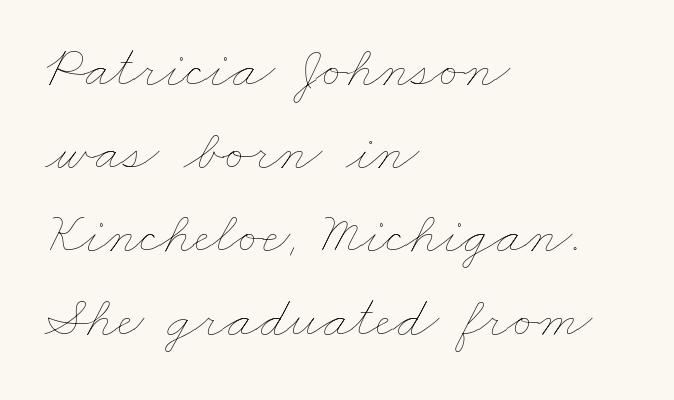
Reading down the column, the eye jumps a familiar distance to each next line. Character widths vary here, with narrow letters taking less room than wide ones. A clean baseline with only descenders dipping below it. The strokes are not fattened; the text isn't bold. Default kerning and tracking; the words read as compact shapes.
